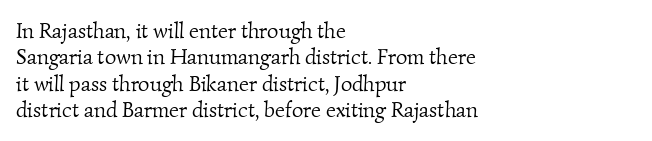
The image shows 22 px text type; set left-aligned, line spacing 1.2x, normal letter spacing, not underlined.
